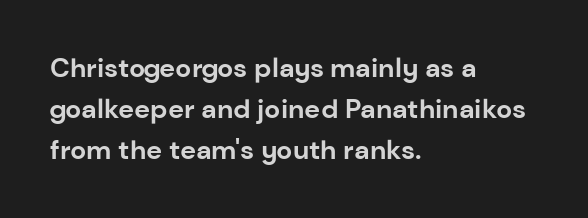
{"italic": "no", "bold": "yes", "underline": "no", "align": "left", "line_spacing": "normal", "line_spacing_ratio": 1.51, "letter_spacing": "normal", "letter_spacing_em": 0.0, "glyph_px": 27}
